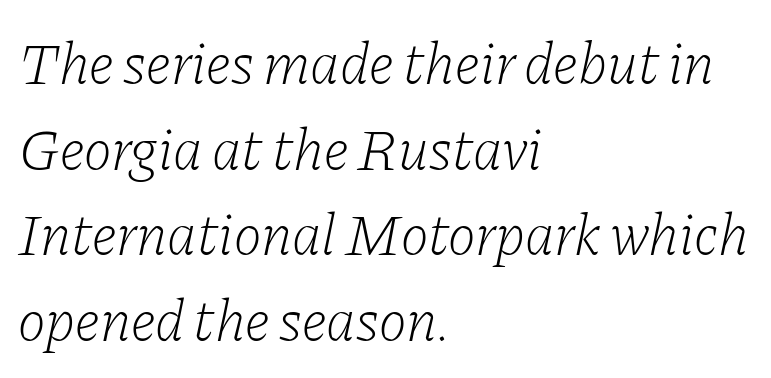
Q: Is the text bold? A: No.
Q: Is the text italic (slanted)? A: Yes, it leans right by about 11 degrees.
Q: Is the typeface a serif or a sans-serif typeface? A: Serif.
Q: Is the text underlined? A: No.
Q: How is the paragraph aligned? A: Left-aligned.
Q: Is the spacing between letters normal or unusually wide? A: Normal.
Q: Is the spacing between lines tight, normal or loose? A: Normal.
Q: Width (condensed, normal, or wide)? A: Normal.
Q: Stroke contrast? A: Low.
Q: x-height? A: Medium.
Q: Monospaced? A: No.
